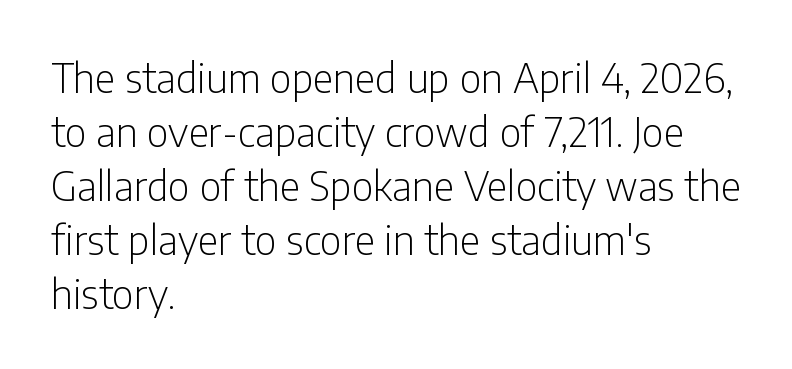
Compared with a centered layout, this one pins lines to the left instead. No italicization has been applied; the sample stays upright. The type is set solid horizontally, with unmodified tracking. Looks like regular typesetting: each glyph gets only the width it needs. The passage shown is not bold in any degree. The font family rendered here belongs to the sans-serif group.
